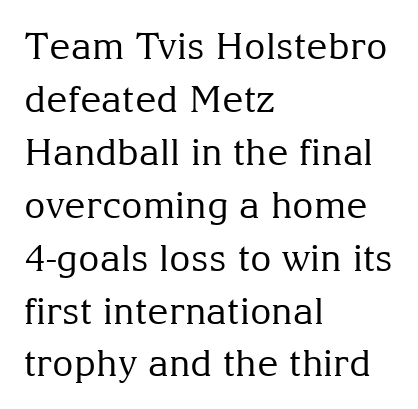
Q: Is the text bold? A: No.
Q: Is the text italic (slanted)? A: No, it is upright.
Q: Is the typeface a serif or a sans-serif typeface? A: Serif.
Q: Is the text underlined? A: No.
Q: How is the paragraph aligned? A: Left-aligned.
Q: Is the spacing between letters normal or unusually wide? A: Normal.
Q: Is the spacing between lines tight, normal or loose? A: Normal.
Q: Width (condensed, normal, or wide)? A: Normal.
Q: Stroke contrast? A: Medium.
Q: x-height? A: Medium.
Q: Monospaced? A: No.
